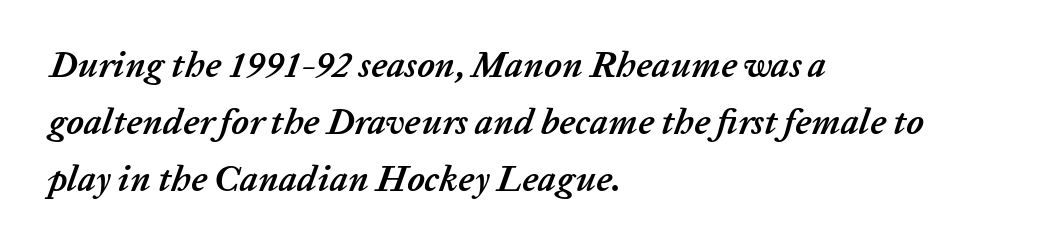
Q: Is the text bold? A: Yes.
Q: Is the text italic (slanted)? A: Yes, it leans right by about 20 degrees.
Q: Is the text underlined? A: No.
Q: How is the paragraph aligned? A: Left-aligned.
Q: Is the spacing between letters normal or unusually wide? A: Normal.
Q: Is the spacing between lines tight, normal or loose? A: Normal.
Q: Width (condensed, normal, or wide)? A: Normal.
Q: Stroke contrast? A: Low.
Q: x-height? A: Medium.
Q: Monospaced? A: No.
